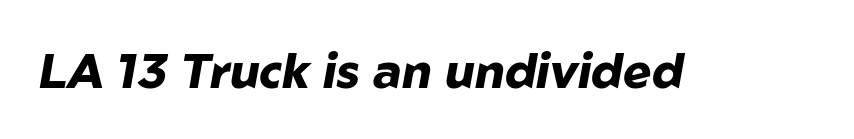
Q: Is the text bold? A: Yes.
Q: Is the text italic (slanted)? A: Yes, it leans right by about 10 degrees.
Q: Is the text underlined? A: No.
Q: Is the spacing between letters normal or unusually wide? A: Normal.
Q: Width (condensed, normal, or wide)? A: Normal.
Q: Stroke contrast? A: Low.
Q: x-height? A: Medium.
Q: Monospaced? A: No.
